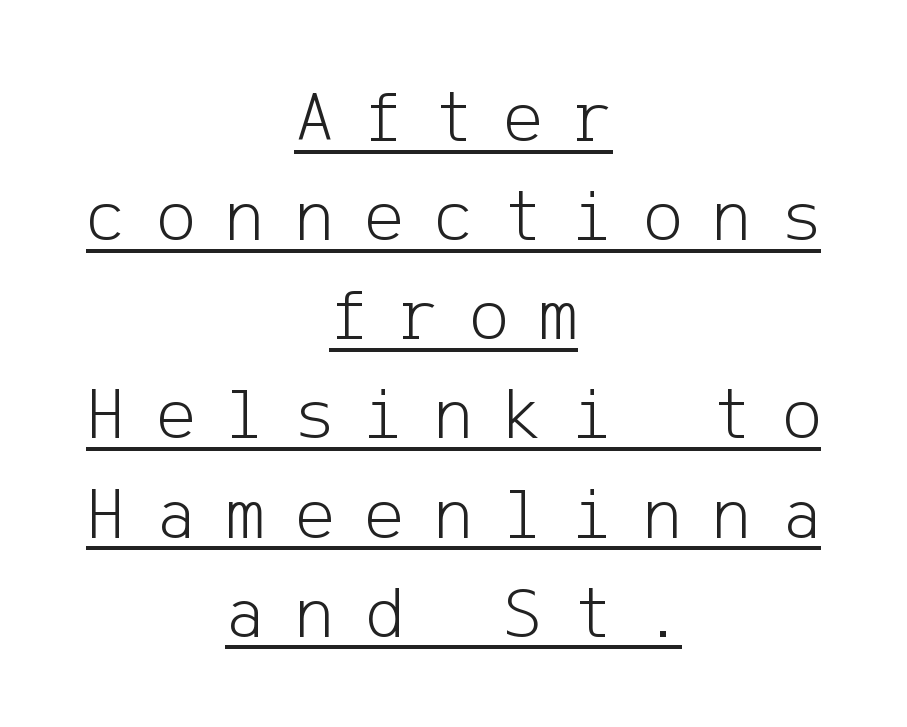
{"serif": "no", "italic": "no", "bold": "no", "weight": "light", "width": "normal", "stroke_contrast": "low", "x_height": "medium", "underline": "yes", "align": "center", "line_spacing": "normal", "line_spacing_ratio": 1.34, "letter_spacing": "wide", "letter_spacing_em": 0.41, "glyph_px": 74}
